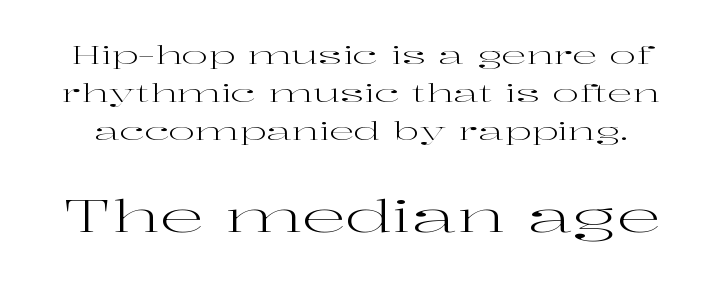
{"serif": "yes", "italic": "no", "bold": "no", "weight": "regular", "width": "wide", "stroke_contrast": "high", "x_height": "medium", "monospaced": "no", "underline": "no", "line_spacing": "normal", "line_spacing_ratio": 1.52, "letter_spacing": "normal", "letter_spacing_em": 0.0, "larger_block": "second", "size_ratio": 1.76, "glyph_px": 44}
